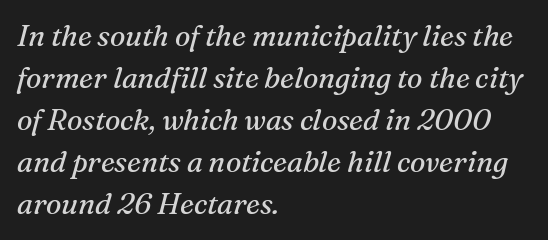
{"serif": "yes", "italic": "yes", "lean": "right", "slant_degrees": 16, "bold": "no", "weight": "regular", "width": "normal", "stroke_contrast": "medium", "x_height": "medium", "monospaced": "no", "underline": "no", "align": "left", "line_spacing": "normal", "line_spacing_ratio": 1.45, "letter_spacing": "normal", "letter_spacing_em": 0.0, "glyph_px": 29}
